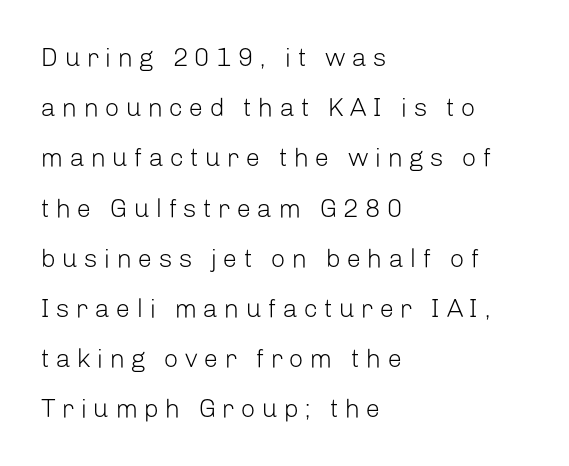
These lines stack with their left ends in a neat column. Rendered with straight, roman letterforms. Is there much room between lines? Yes — plenty of vertical air separates them. No heavy texture on the line: the type isn't bold. Plain, unruled lines of type. This rendering widens character spacing well past its baseline value.
